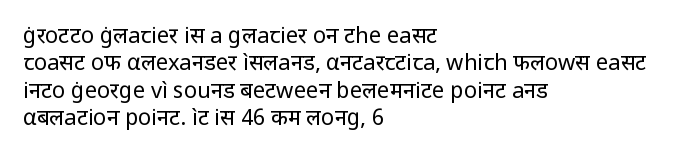
Q: Is the text bold? A: No.
Q: Is the text italic (slanted)? A: No, it is upright.
Q: Is the text underlined? A: No.
Q: How is the paragraph aligned? A: Left-aligned.
Q: Is the spacing between letters normal or unusually wide? A: Normal.
